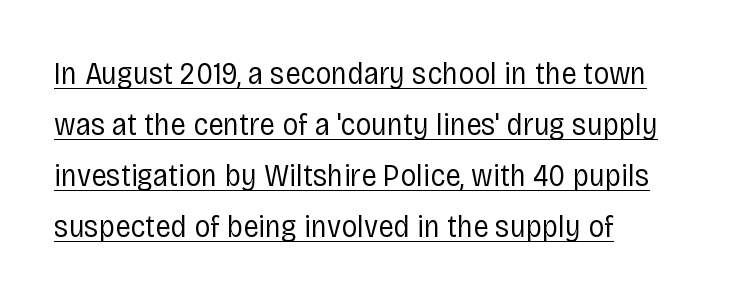
The image shows 32 px regular-weight, condensed sans-serif type, upright; set left-aligned, normal line spacing (1.59x), normal letter spacing, underlined; low stroke contrast and a large x-height.
